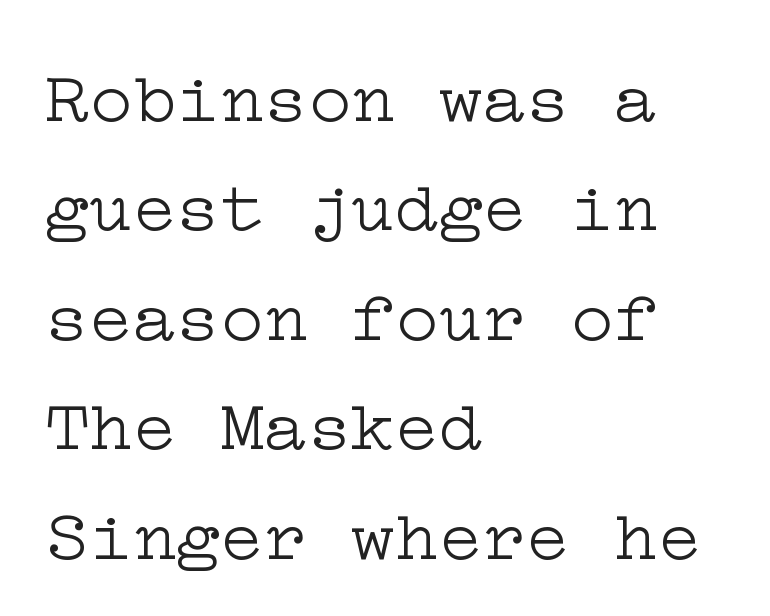
Only glyphs here, with clear space below each row. Casual observation: everything's shoved over to the left. In terms of letterspacing, this is plain default setting. Unbolded letterforms with no extra heft. Does the type have serifs? Yes, each stem ends in a small foot. Regular leading.
